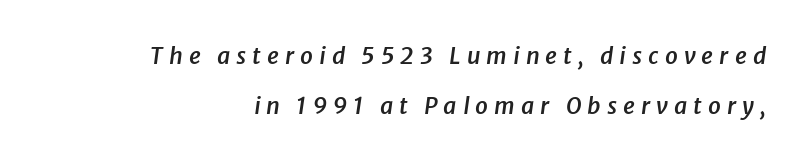
Slanted lettering throughout. Baseline-to-baseline distance is far greater than the letter height. The glyphs have the mass of a demibold cut, below bold. The letters are spread apart with noticeably loose tracking. Beneath every word, the page is bare. Horizontal alignment here is rightward, an uncommon choice for prose.
